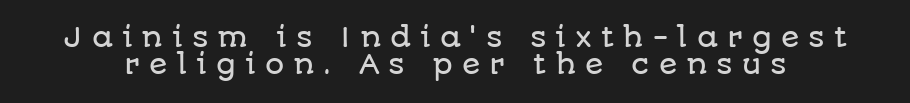
Q: Is the text italic (slanted)? A: No, it is upright.
Q: Is the text underlined? A: No.
Q: Is the spacing between letters normal or unusually wide? A: Unusually wide.
Q: Is the spacing between lines tight, normal or loose? A: Tight.
